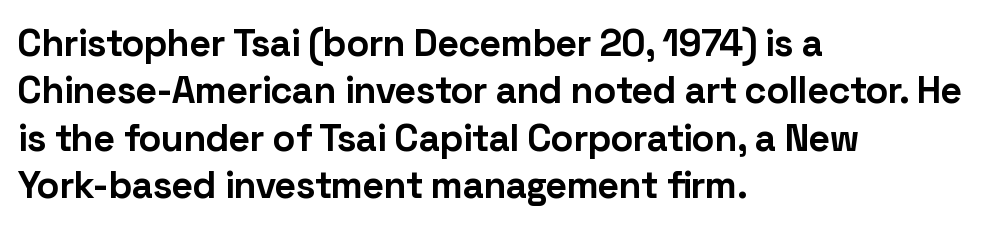
{"serif": "no", "italic": "no", "bold": "yes", "weight": "bold", "width": "normal", "stroke_contrast": "low", "x_height": "medium", "monospaced": "no", "underline": "no", "align": "left", "line_spacing": "normal", "line_spacing_ratio": 1.25, "letter_spacing": "normal", "letter_spacing_em": 0.0, "glyph_px": 38}
